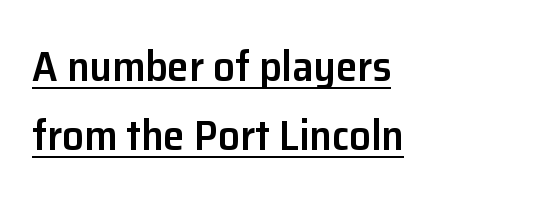
The image shows 43 px semibold sans-serif type, upright; set left-aligned, normal line spacing (1.61x), normal letter spacing, underlined; low stroke contrast and a medium x-height.
